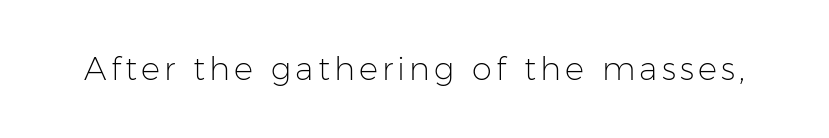
The image shows 32 px light sans-serif type, upright; set not underlined; low stroke contrast and a medium x-height.
